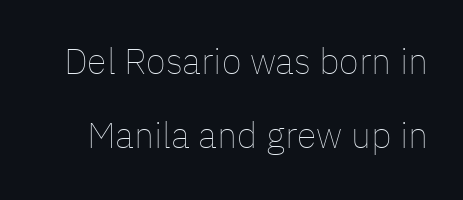
Q: Is the text bold? A: No.
Q: Is the text italic (slanted)? A: No, it is upright.
Q: Is the text underlined? A: No.
Q: Is the spacing between letters normal or unusually wide? A: Normal.
Q: Is the spacing between lines tight, normal or loose? A: Loose.
Q: Width (condensed, normal, or wide)? A: Normal.
Q: Stroke contrast? A: Low.
Q: x-height? A: Medium.
Q: Monospaced? A: No.
